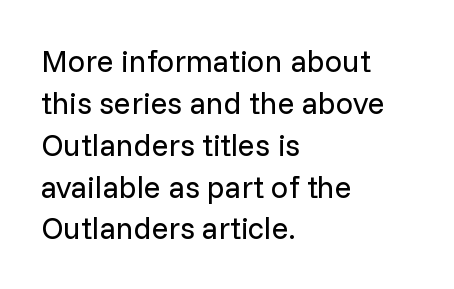
The horizontal fit of the characters is conventional and even. Nobody drew a line under any word here. Honestly, the row spacing looks completely unremarkable. A light-to-regular cut is what we see here. One-word summary of the alignment: left.
